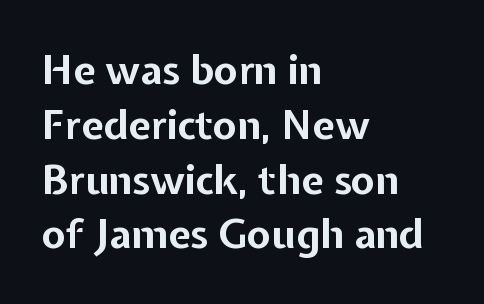
The image shows 40 px bold sans-serif type, upright; set left-aligned, normal line spacing (1.37x), normal letter spacing, not underlined; low stroke contrast and a medium x-height.
